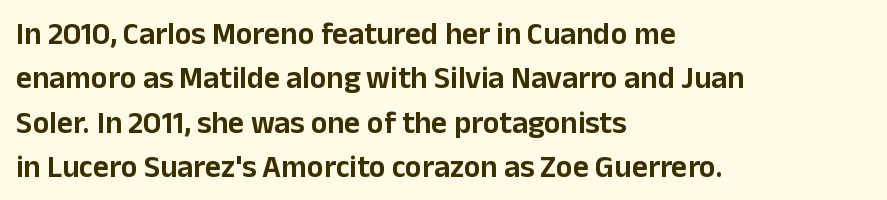
{"serif": "no", "italic": "no", "width": "normal", "stroke_contrast": "low", "x_height": "medium", "monospaced": "no", "underline": "no", "align": "left", "line_spacing": "normal", "line_spacing_ratio": 1.43, "letter_spacing": "normal", "letter_spacing_em": 0.0, "glyph_px": 31}
